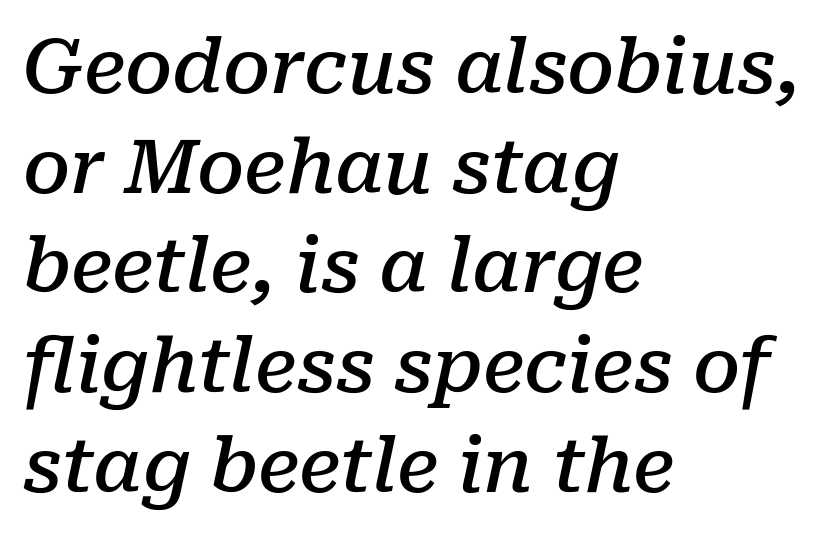
The image shows 75 px semibold serif type, italic (leaning right); set left-aligned, normal line spacing (1.33x), normal letter spacing, not underlined; low stroke contrast and a medium x-height.
